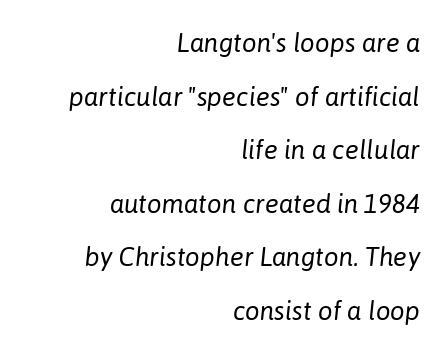
{"italic": "yes", "lean": "right", "slant_degrees": 6, "bold": "no", "underline": "no", "align": "right", "line_spacing": "loose", "line_spacing_ratio": 2.06, "letter_spacing": "normal", "letter_spacing_em": 0.0, "glyph_px": 26}
